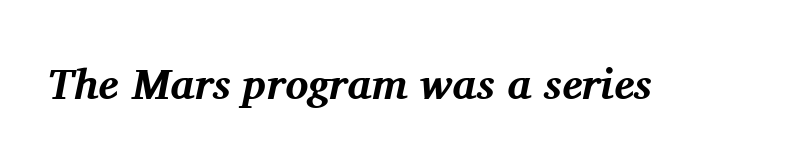
Q: Is the text bold? A: Yes.
Q: Is the text italic (slanted)? A: Yes, it leans right by about 11 degrees.
Q: Is the typeface a serif or a sans-serif typeface? A: Serif.
Q: Is the text underlined? A: No.
Q: Is the spacing between letters normal or unusually wide? A: Normal.
Q: Width (condensed, normal, or wide)? A: Normal.
Q: Stroke contrast? A: Medium.
Q: x-height? A: Medium.
Q: Monospaced? A: No.
